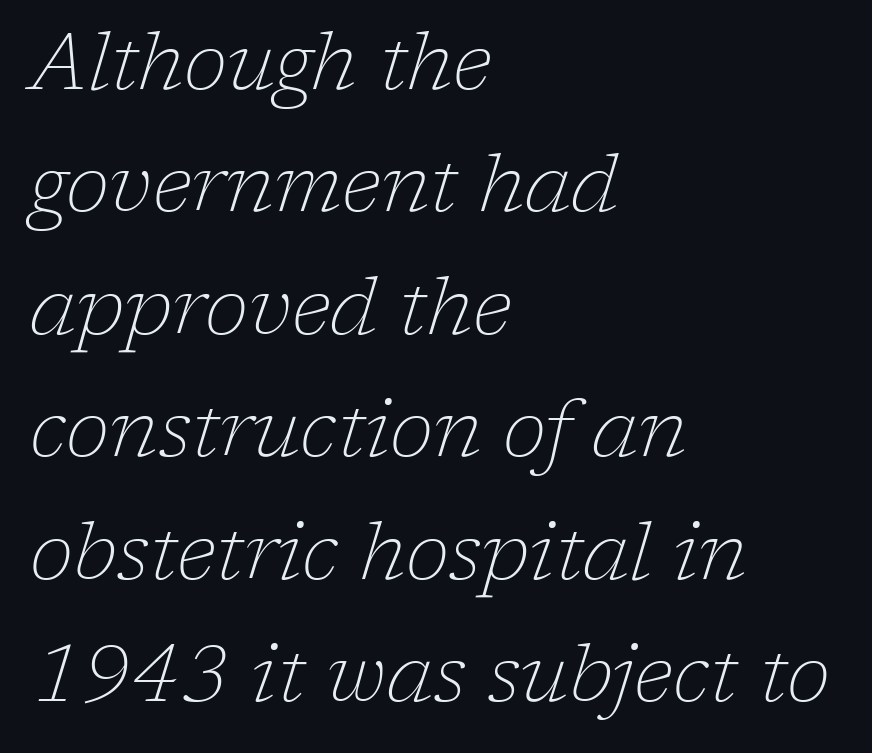
{"serif": "yes", "italic": "yes", "lean": "right", "slant_degrees": 17, "bold": "no", "weight": "thin", "width": "normal", "stroke_contrast": "low", "x_height": "medium", "monospaced": "no", "underline": "no", "align": "left", "line_spacing": "normal", "line_spacing_ratio": 1.53, "letter_spacing": "normal", "letter_spacing_em": 0.0, "glyph_px": 80}
